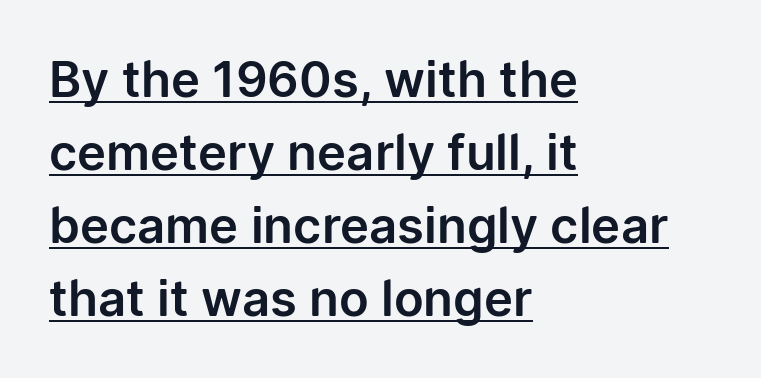
The image shows 49 px sans-serif type, upright; set left-aligned, normal line spacing (1.49x), normal letter spacing, underlined; low stroke contrast and a medium x-height.
